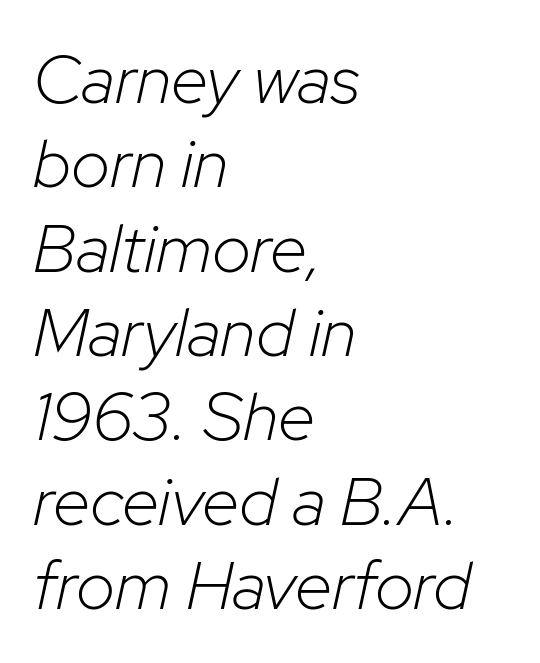
{"italic": "yes", "lean": "right", "slant_degrees": 12, "bold": "no", "weight": "light", "width": "normal", "stroke_contrast": "low", "x_height": "medium", "monospaced": "no", "underline": "no", "align": "left", "line_spacing_ratio": 1.24, "letter_spacing": "normal", "letter_spacing_em": 0.0, "glyph_px": 68}
